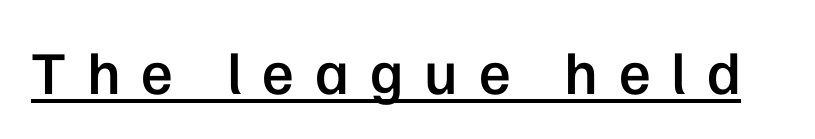
The image shows 61 px semibold sans-serif type, upright; set unusually wide letter spacing (+0.34 em), underlined; low stroke contrast and a medium x-height.
